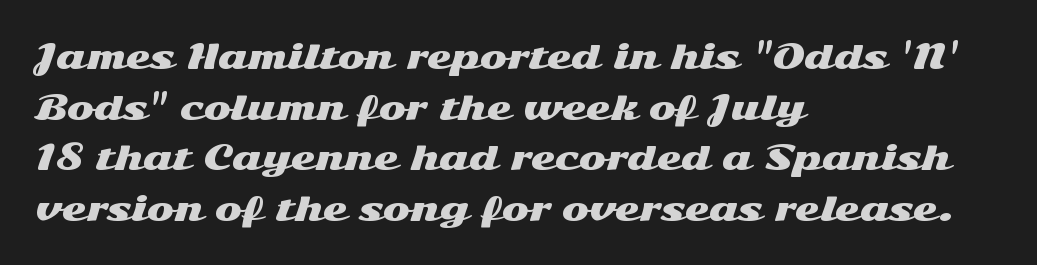
Q: Is the text italic (slanted)? A: Yes.
Q: Is the typeface a serif or a sans-serif typeface? A: Sans-serif.
Q: Is the text underlined? A: No.
Q: How is the paragraph aligned? A: Left-aligned.
Q: Is the spacing between letters normal or unusually wide? A: Normal.
Q: Is the spacing between lines tight, normal or loose? A: Normal.
Q: Width (condensed, normal, or wide)? A: Wide.
Q: Stroke contrast? A: Medium.
Q: x-height? A: Medium.
Q: Monospaced? A: No.
